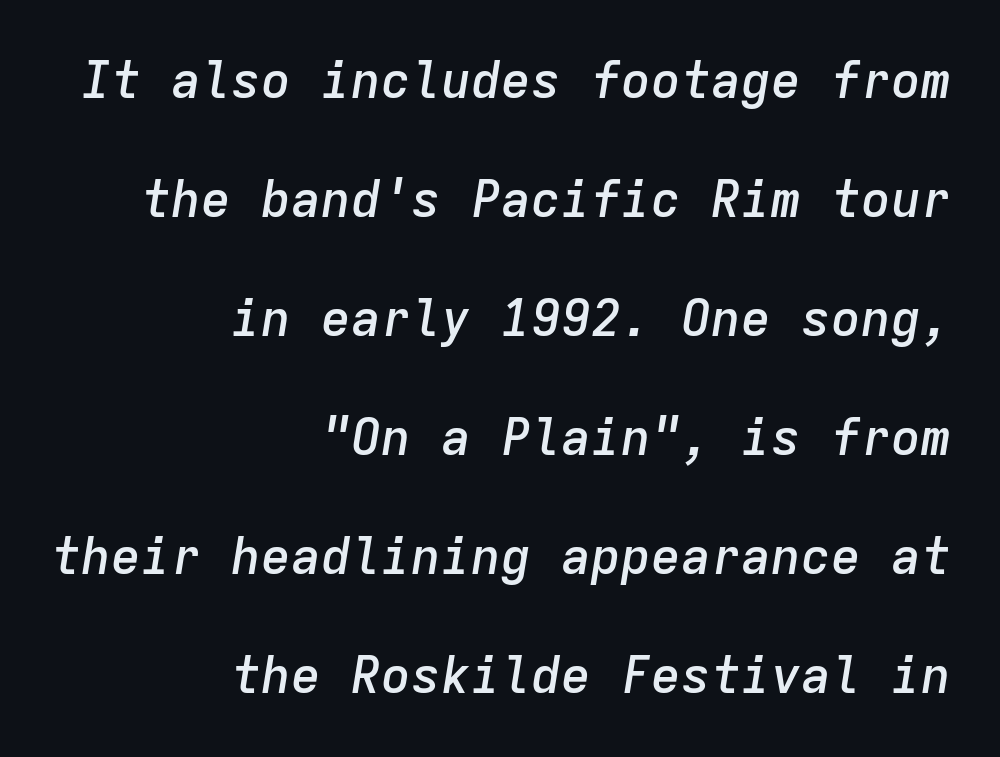
The horizontal fit of the characters is conventional and even. A typesetter would call this monospace, since all characters share one set width. Posture: slanted. The letters are semibold — heavier than regular but short of a full bold. Caption: multi-line text, flush right, ragged left.
